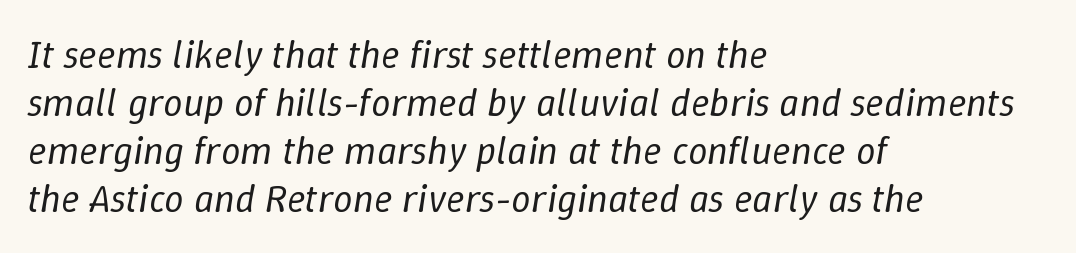
Q: Is the text bold? A: No.
Q: Is the text italic (slanted)? A: Yes, it leans right by about 9 degrees.
Q: Is the text underlined? A: No.
Q: How is the paragraph aligned? A: Left-aligned.
Q: Is the spacing between letters normal or unusually wide? A: Normal.
Q: Width (condensed, normal, or wide)? A: Normal.
Q: Stroke contrast? A: Low.
Q: x-height? A: Medium.
Q: Monospaced? A: No.
